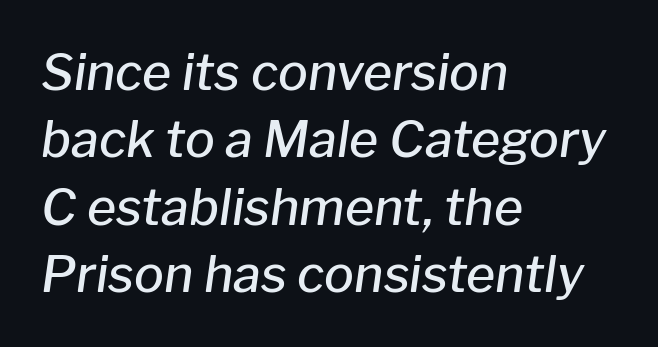
{"italic": "yes", "lean": "right", "slant_degrees": 8, "bold": "semi", "weight": "semibold", "width": "normal", "stroke_contrast": "low", "x_height": "medium", "monospaced": "no", "underline": "no", "align": "left", "line_spacing": "normal", "line_spacing_ratio": 1.35, "letter_spacing": "normal", "letter_spacing_em": 0.0, "glyph_px": 50}
